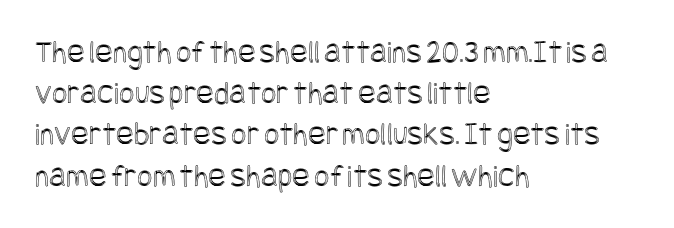
Q: Is the text italic (slanted)? A: No, it is upright.
Q: Is the text underlined? A: No.
Q: How is the paragraph aligned? A: Left-aligned.
Q: Is the spacing between letters normal or unusually wide? A: Normal.
Q: Is the spacing between lines tight, normal or loose? A: Normal.
Q: Width (condensed, normal, or wide)? A: Condensed.
Q: x-height? A: Large.
